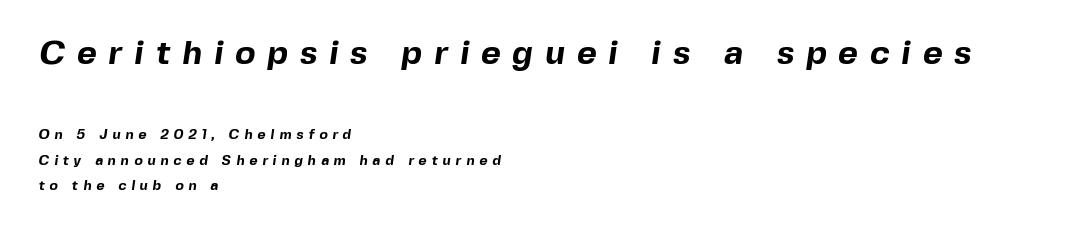
Q: Is the text bold? A: Yes.
Q: Is the typeface a serif or a sans-serif typeface? A: Sans-serif.
Q: Is the text underlined? A: No.
Q: How is the paragraph aligned? A: Left-aligned.
Q: Is the spacing between letters normal or unusually wide? A: Unusually wide.
Q: Which block of text is set in a larger size, the first (top) or the second (bottom)? A: The first (top) one.
Q: Width (condensed, normal, or wide)? A: Normal.
Q: x-height? A: Medium.
Q: Monospaced? A: No.
